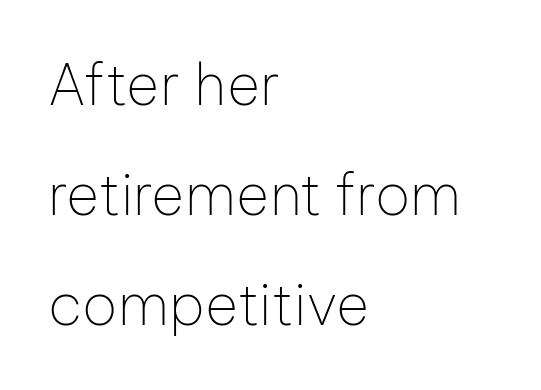
Q: Is the text bold? A: No.
Q: Is the text italic (slanted)? A: No, it is upright.
Q: Is the typeface a serif or a sans-serif typeface? A: Sans-serif.
Q: Is the text underlined? A: No.
Q: How is the paragraph aligned? A: Left-aligned.
Q: Is the spacing between letters normal or unusually wide? A: Normal.
Q: Is the spacing between lines tight, normal or loose? A: Loose.
Q: Width (condensed, normal, or wide)? A: Normal.
Q: Stroke contrast? A: Low.
Q: x-height? A: Medium.
Q: Monospaced? A: No.
